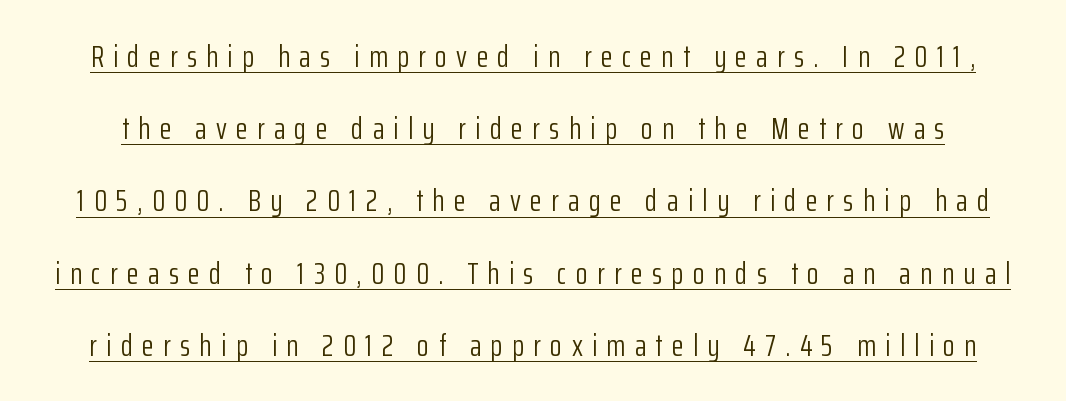
{"serif": "no", "italic": "no", "bold": "no", "weight": "light", "width": "condensed", "stroke_contrast": "low", "x_height": "medium", "monospaced": "no", "underline": "yes", "line_spacing": "loose", "line_spacing_ratio": 2.33, "letter_spacing": "wide", "letter_spacing_em": 0.3, "glyph_px": 31}
